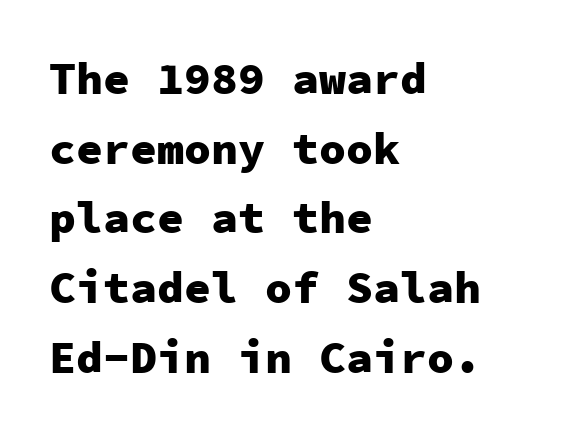
The image shows 45 px heavy sans-serif type, upright, monospaced; set left-aligned, normal line spacing (1.55x), normal letter spacing, not underlined; low stroke contrast and a medium x-height.
